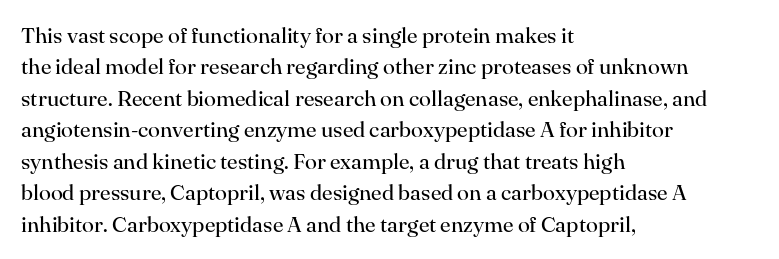
{"italic": "no", "bold": "no", "underline": "no", "align": "left", "line_spacing": "normal", "line_spacing_ratio": 1.43, "letter_spacing": "normal", "letter_spacing_em": 0.0, "glyph_px": 22}
